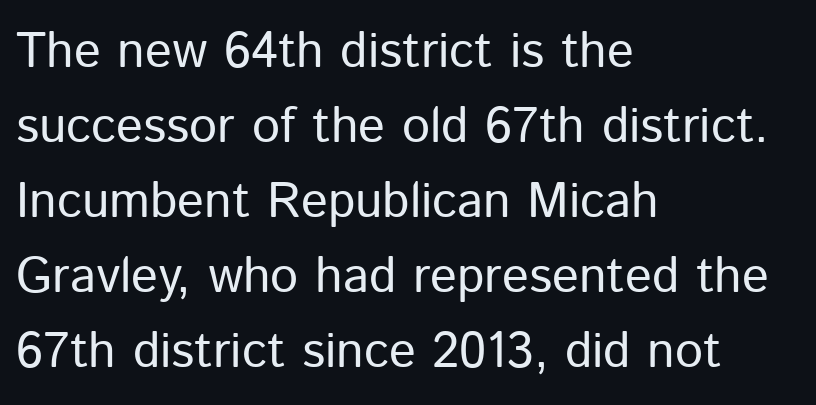
Q: Is the text bold? A: No.
Q: Is the text italic (slanted)? A: No, it is upright.
Q: Is the typeface a serif or a sans-serif typeface? A: Sans-serif.
Q: Is the text underlined? A: No.
Q: How is the paragraph aligned? A: Left-aligned.
Q: Is the spacing between letters normal or unusually wide? A: Normal.
Q: Is the spacing between lines tight, normal or loose? A: Normal.
Q: Width (condensed, normal, or wide)? A: Normal.
Q: Stroke contrast? A: Low.
Q: x-height? A: Medium.
Q: Monospaced? A: No.
